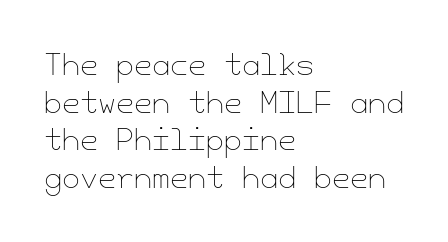
{"italic": "no", "bold": "no", "weight": "thin", "width": "normal", "stroke_contrast": "low", "x_height": "small", "underline": "no", "align": "left", "line_spacing": "normal", "line_spacing_ratio": 1.3, "letter_spacing": "normal", "letter_spacing_em": 0.0, "glyph_px": 29}
